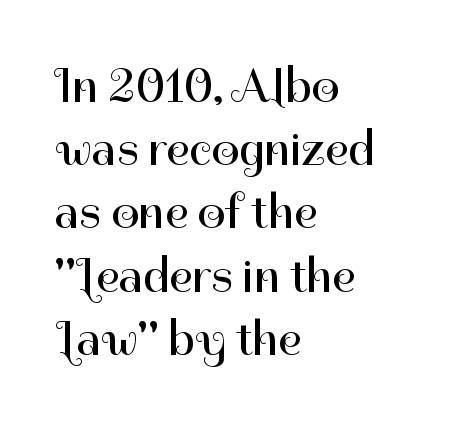
{"serif": "no", "italic": "no", "bold": "no", "weight": "regular", "width": "normal", "stroke_contrast": "high", "x_height": "medium", "monospaced": "no", "underline": "no", "align": "left", "line_spacing": "normal", "line_spacing_ratio": 1.29, "letter_spacing": "normal", "letter_spacing_em": 0.0, "glyph_px": 49}
